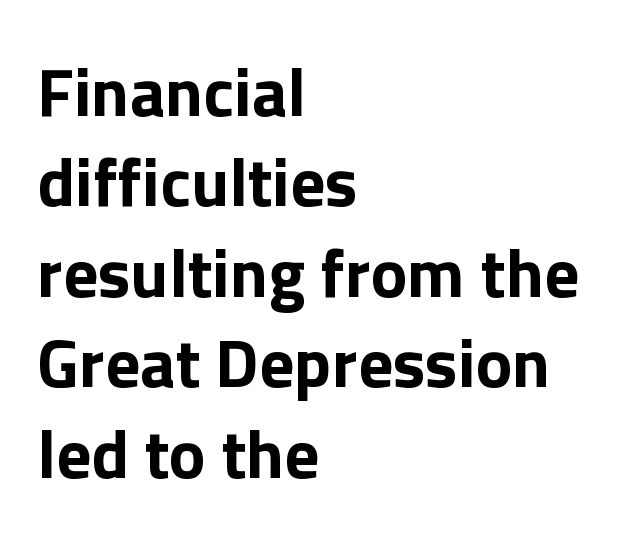
The image shows 69 px bold sans-serif type, upright; set left-aligned, normal line spacing (1.31x), normal letter spacing, not underlined; low stroke contrast and a medium x-height.
